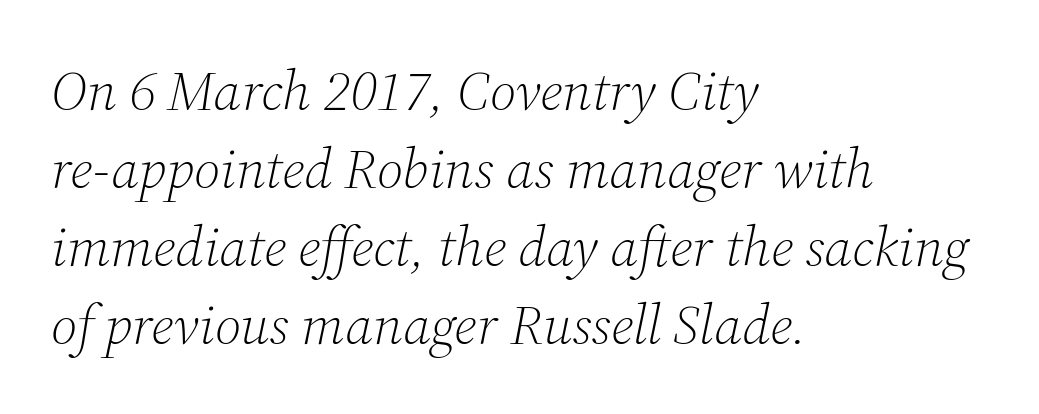
{"serif": "yes", "italic": "yes", "lean": "right", "slant_degrees": 12, "bold": "no", "weight": "light", "width": "normal", "stroke_contrast": "medium", "x_height": "medium", "monospaced": "no", "underline": "no", "align": "left", "line_spacing": "normal", "line_spacing_ratio": 1.39, "letter_spacing": "normal", "letter_spacing_em": 0.0, "glyph_px": 56}
